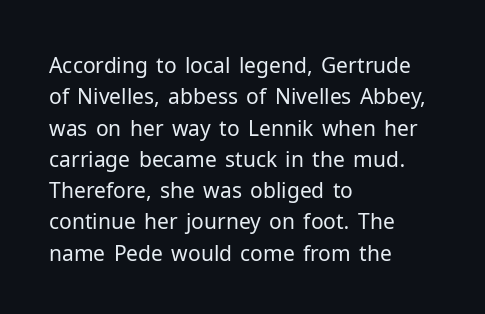
{"italic": "no", "bold": "no", "underline": "no", "align": "left", "line_spacing": "normal", "line_spacing_ratio": 1.49, "letter_spacing": "normal", "letter_spacing_em": 0.0, "glyph_px": 21}
